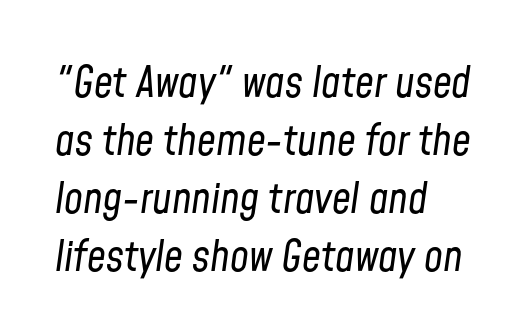
Q: Is the text bold? A: No.
Q: Is the text italic (slanted)? A: Yes, it leans right by about 8 degrees.
Q: Is the text underlined? A: No.
Q: How is the paragraph aligned? A: Left-aligned.
Q: Is the spacing between letters normal or unusually wide? A: Normal.
Q: Is the spacing between lines tight, normal or loose? A: Normal.
Q: Width (condensed, normal, or wide)? A: Condensed.
Q: Stroke contrast? A: Low.
Q: x-height? A: Medium.
Q: Monospaced? A: No.
